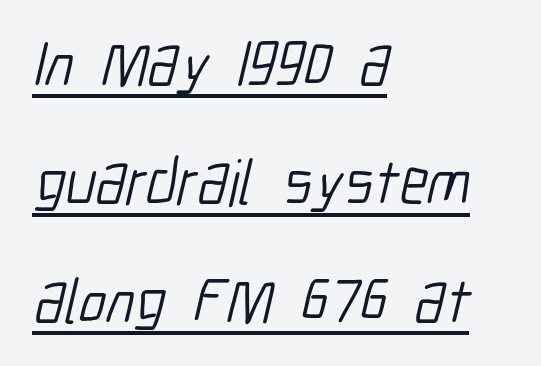
Q: Is the text bold? A: No.
Q: Is the typeface a serif or a sans-serif typeface? A: Sans-serif.
Q: Is the text underlined? A: Yes.
Q: How is the paragraph aligned? A: Left-aligned.
Q: Is the spacing between letters normal or unusually wide? A: Normal.
Q: Width (condensed, normal, or wide)? A: Condensed.
Q: Stroke contrast? A: Low.
Q: x-height? A: Medium.
Q: Monospaced? A: No.
